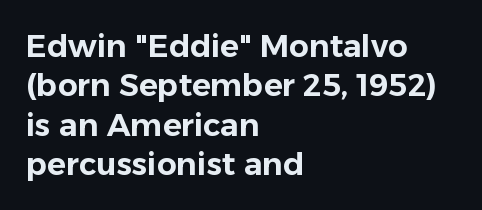
The image shows 31 px sans-serif type, upright; set left-aligned, normal line spacing (1.27x), normal letter spacing, not underlined; low stroke contrast and a medium x-height.
